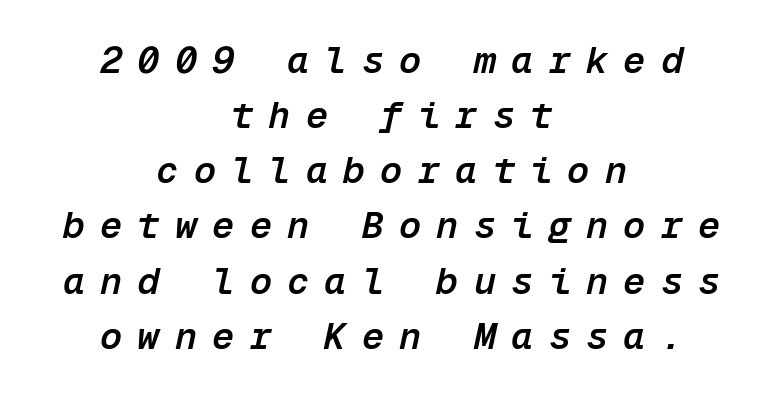
Q: Is the text bold? A: Semi-bold.
Q: Is the text italic (slanted)? A: Yes, it leans right by about 12 degrees.
Q: Is the text underlined? A: No.
Q: How is the paragraph aligned? A: Centered.
Q: Is the spacing between letters normal or unusually wide? A: Unusually wide.
Q: Is the spacing between lines tight, normal or loose? A: Normal.
Q: Width (condensed, normal, or wide)? A: Normal.
Q: Stroke contrast? A: Low.
Q: x-height? A: Medium.
Q: Monospaced? A: Yes.
